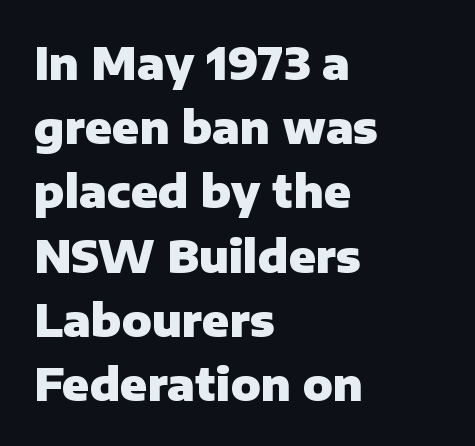
The image shows 44 px heavy sans-serif type, upright; set left-aligned, normal line spacing (1.46x), normal letter spacing, not underlined; low stroke contrast and a medium x-height.
